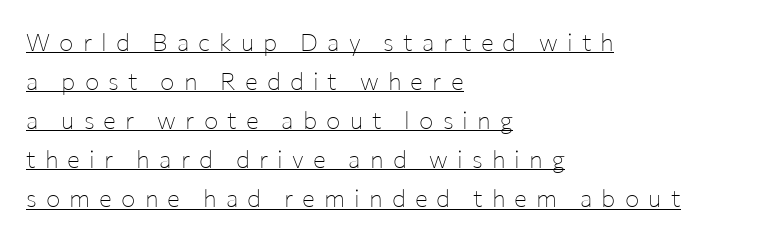
{"italic": "no", "bold": "no", "underline": "yes", "align": "left", "line_spacing": "normal", "line_spacing_ratio": 1.63, "letter_spacing": "wide", "letter_spacing_em": 0.38, "glyph_px": 24}
